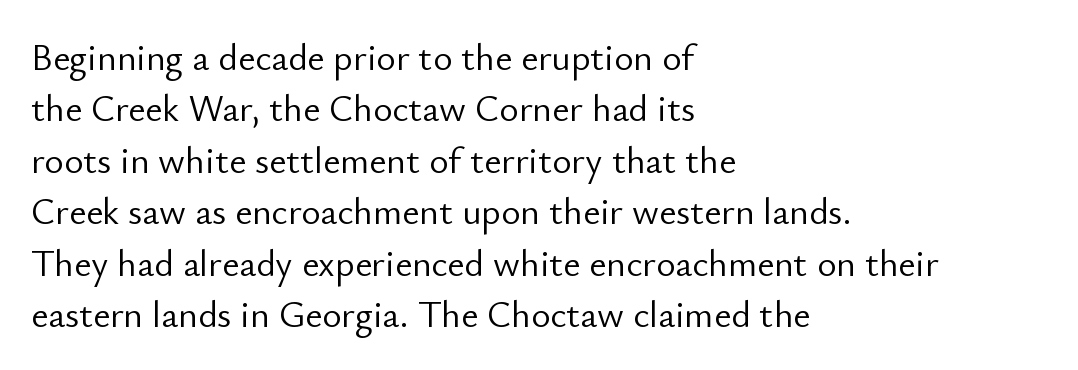
Q: Is the text bold? A: No.
Q: Is the text italic (slanted)? A: No, it is upright.
Q: Is the typeface a serif or a sans-serif typeface? A: Sans-serif.
Q: Is the text underlined? A: No.
Q: How is the paragraph aligned? A: Left-aligned.
Q: Is the spacing between letters normal or unusually wide? A: Normal.
Q: Is the spacing between lines tight, normal or loose? A: Normal.
Q: Width (condensed, normal, or wide)? A: Normal.
Q: Stroke contrast? A: Low.
Q: x-height? A: Small.
Q: Monospaced? A: No.
